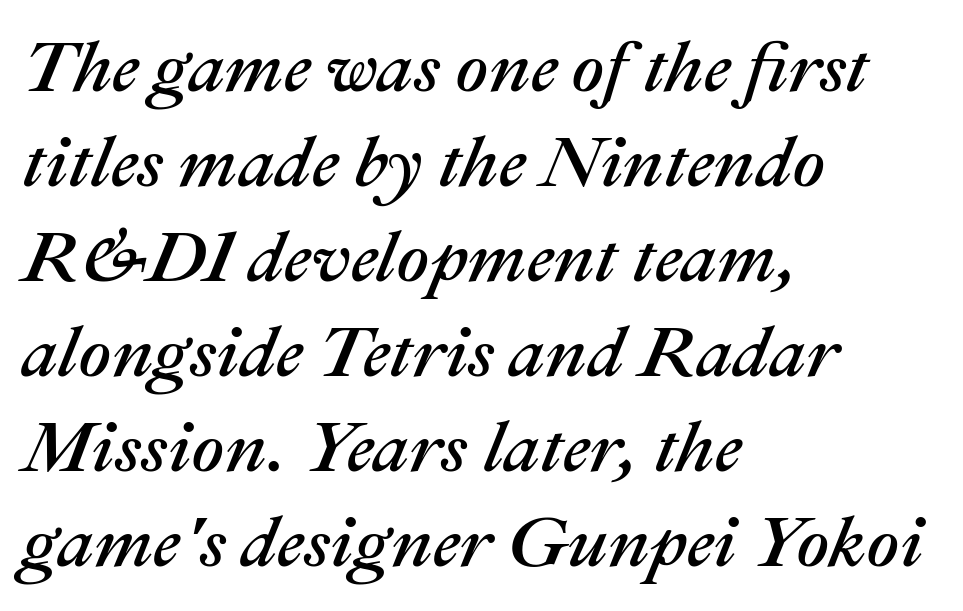
Quick note: interline space is typical. The lines are quadded left. Looks like regular typesetting: each glyph gets only the width it needs. The face used here has a pronounced slope to its letters. The line texture is even and compact thanks to regular tracking.
